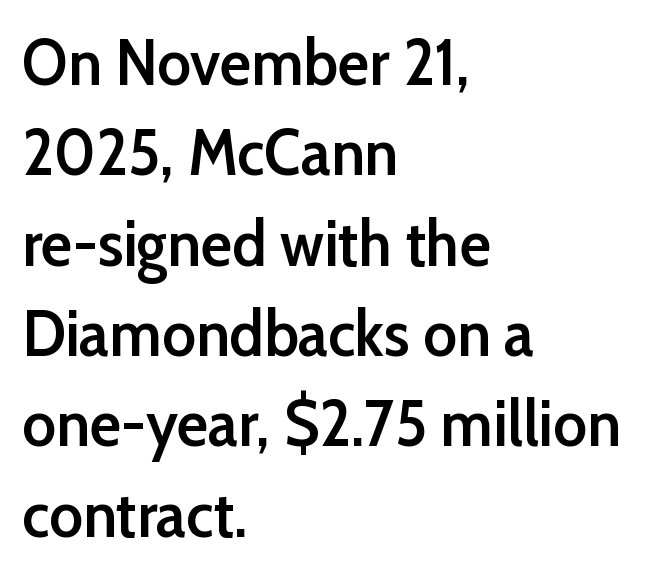
The image shows 65 px semibold sans-serif type, upright; set left-aligned, normal line spacing (1.39x), normal letter spacing, not underlined; low stroke contrast and a medium x-height.
